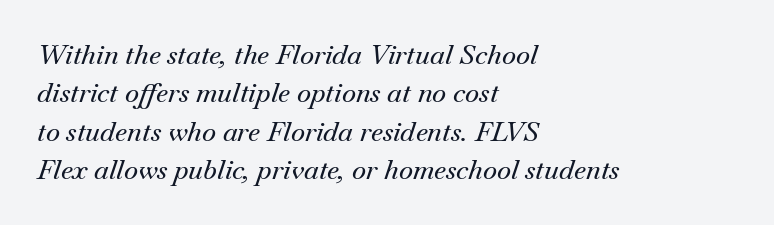
{"italic": "yes", "lean": "right", "slant_degrees": 18, "underline": "no", "align": "left", "line_spacing": "normal", "line_spacing_ratio": 1.42, "letter_spacing": "normal", "letter_spacing_em": 0.0, "glyph_px": 27}
